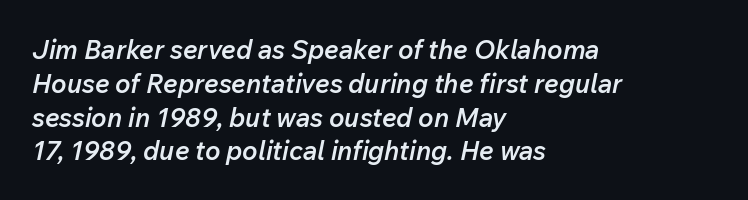
{"italic": "yes", "lean": "right", "slant_degrees": 12, "bold": "semi", "underline": "no", "align": "left", "line_spacing": "normal", "line_spacing_ratio": 1.3, "letter_spacing": "normal", "letter_spacing_em": 0.0, "glyph_px": 26}
